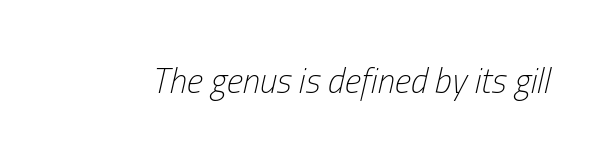
Quick note: underline off. Varying glyph widths throughout — classic text-font behaviour. Is this a heavy cut? Hardly; it is regular or lighter. Style check: oblique. Students, note that the glyphs here touch the page at normal intervals.
